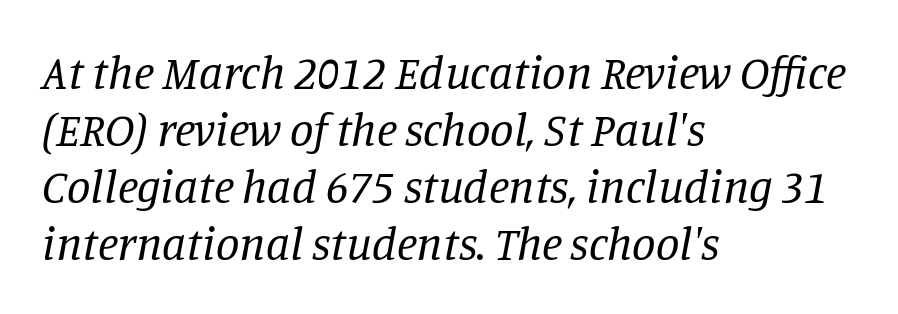
The image shows 47 px regular-weight serif type, italic (leaning right); set left-aligned, line spacing 1.21x, normal letter spacing, not underlined; low stroke contrast and a large x-height.
